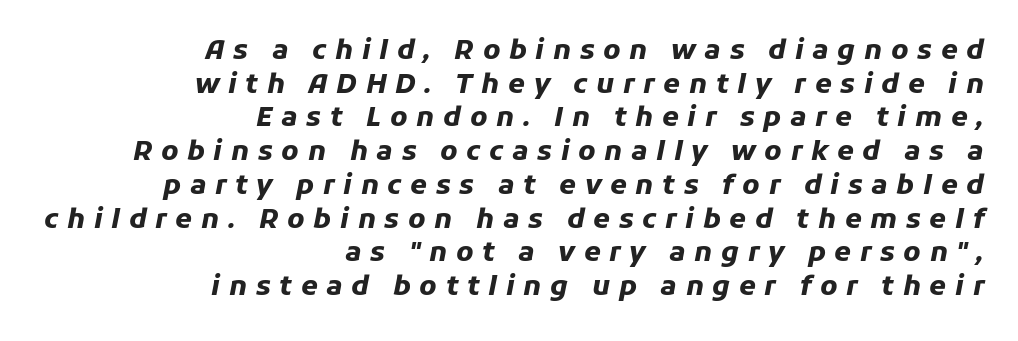
This sample uses expanded letter spacing, leaving extra air between glyphs. The rendering uses a bold face; every stroke is thick and dark. Only glyphs here, with clear space below each row. A student would call this right alignment; a typographer would say flush right, rag left. There's an unmistakable incline to the writing here. Evenly set lines give the paragraph a standard silhouette.
